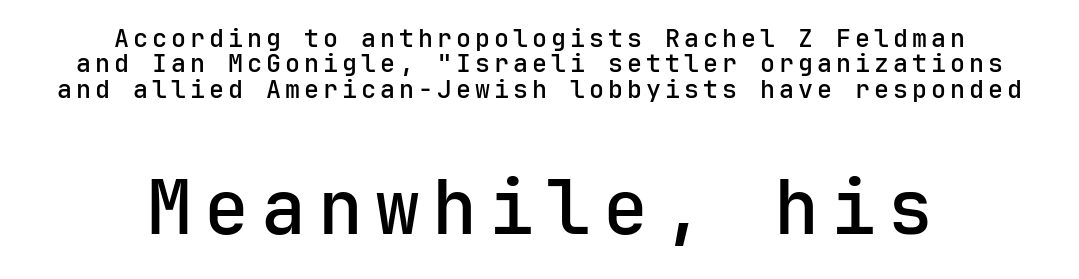
{"serif": "no", "italic": "no", "bold": "semi", "weight": "semibold", "width": "normal", "stroke_contrast": "low", "x_height": "medium", "underline": "no", "align": "center", "line_spacing": "tight", "line_spacing_ratio": 1.02, "larger_block": "second", "size_ratio": 3.0, "glyph_px": 75}
